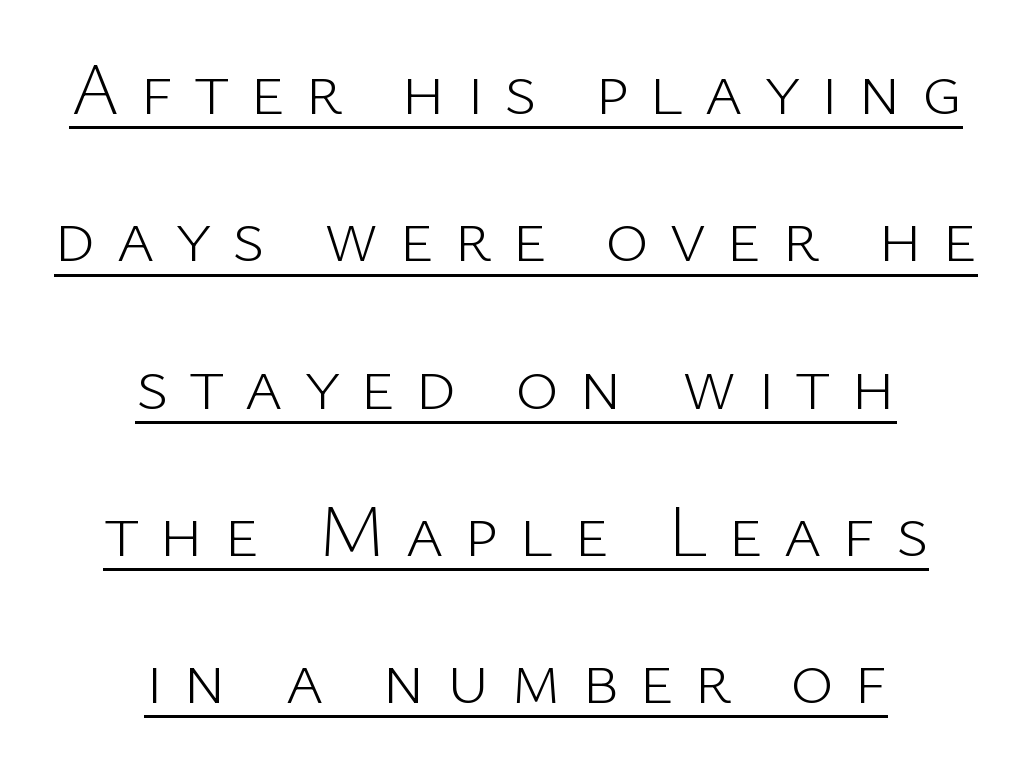
{"serif": "no", "italic": "no", "bold": "no", "weight": "light", "width": "normal", "stroke_contrast": "low", "x_height": "medium", "monospaced": "no", "underline": "yes", "align": "center", "line_spacing": "loose", "line_spacing_ratio": 1.99, "letter_spacing": "wide", "letter_spacing_em": 0.27, "glyph_px": 74}
